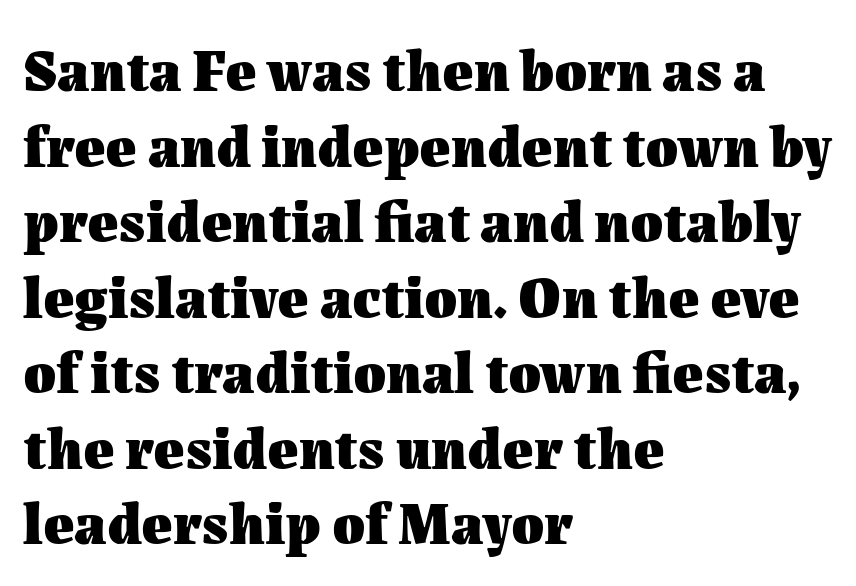
The image shows 59 px heavy type, upright; set left-aligned, normal line spacing (1.28x), normal letter spacing, not underlined; medium stroke contrast and a medium x-height.
